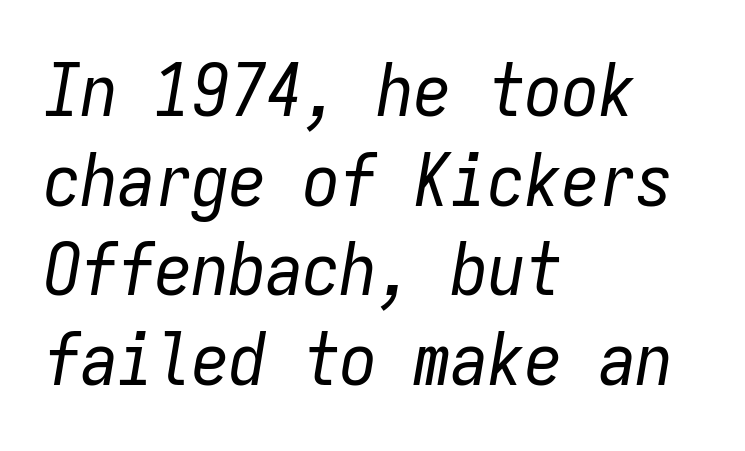
Q: Is the text bold? A: No.
Q: Is the text italic (slanted)? A: Yes, it leans right by about 9 degrees.
Q: Is the text underlined? A: No.
Q: How is the paragraph aligned? A: Left-aligned.
Q: Is the spacing between letters normal or unusually wide? A: Normal.
Q: Width (condensed, normal, or wide)? A: Condensed.
Q: Stroke contrast? A: Low.
Q: x-height? A: Medium.
Q: Monospaced? A: Yes.
